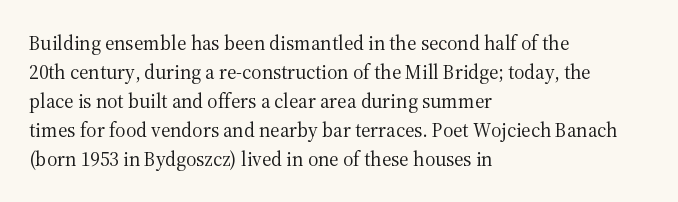
{"italic": "no", "bold": "no", "underline": "no", "align": "left", "line_spacing": "normal", "line_spacing_ratio": 1.45, "letter_spacing": "normal", "letter_spacing_em": 0.0, "glyph_px": 20}
